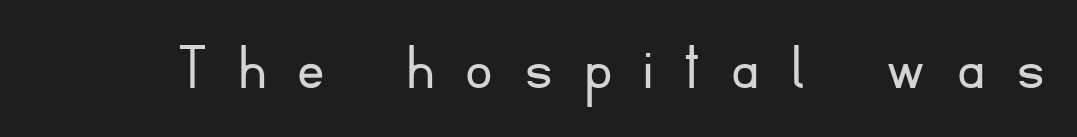
Weight class: somewhere from thin through regular. Spacing verdict: proportional, widths tailored to each character. Clear beneath every line of the passage. Observe the absence of serifs on each vertical stroke in this sample. Do the letters lean? They stand straight.
